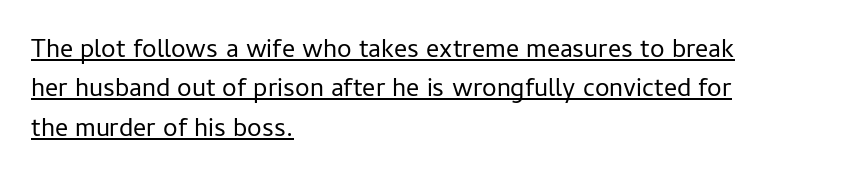
{"italic": "no", "bold": "no", "underline": "yes", "align": "left", "line_spacing": "normal", "line_spacing_ratio": 1.51, "letter_spacing": "normal", "letter_spacing_em": 0.0, "glyph_px": 26}
